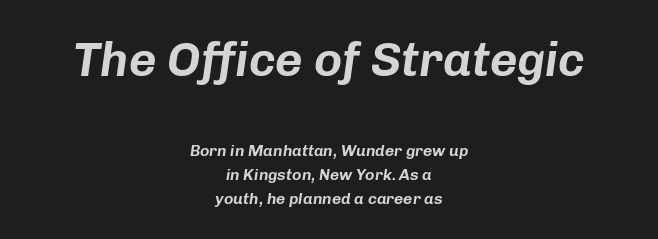
The block of text has a typical density, with ordinary space between rows. The passage shown has conventional tracking throughout. Bare-footed words on every line. Is the type slanted? Yes — the strokes lean at a clear angle. Visually, the top section dominates because its glyphs are scaled up.
